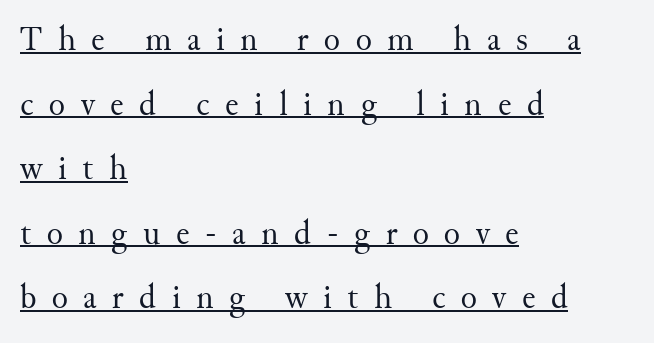
{"serif": "yes", "italic": "no", "bold": "no", "weight": "regular", "width": "normal", "stroke_contrast": "medium", "x_height": "small", "monospaced": "no", "underline": "yes", "align": "left", "line_spacing": "loose", "line_spacing_ratio": 1.9, "letter_spacing": "wide", "letter_spacing_em": 0.46, "glyph_px": 34}
